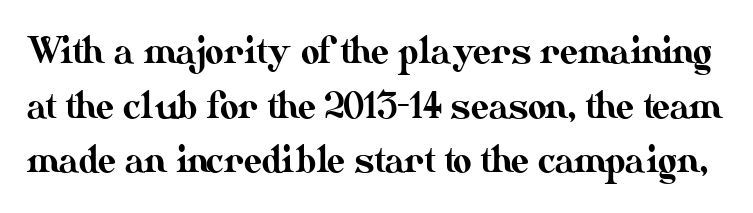
Character widths vary here, with narrow letters taking less room than wide ones. Whoever set this chose a conventional vertical rhythm. The gap between lines stays unmarked. This is roman type, the default non-slanted kind. Short note: letters normally spaced.
